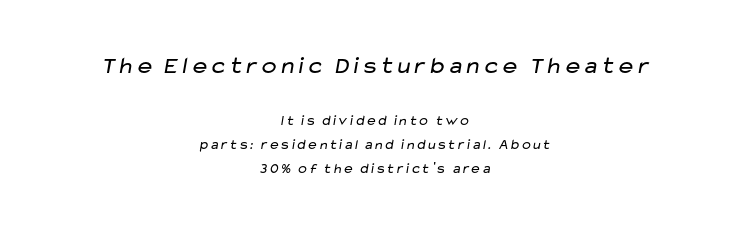
{"bold": "no", "underline": "no", "align": "center", "line_spacing": "normal", "line_spacing_ratio": 1.7, "letter_spacing": "normal", "letter_spacing_em": 0.0, "larger_block": "first", "size_ratio": 1.71, "glyph_px": 24}
